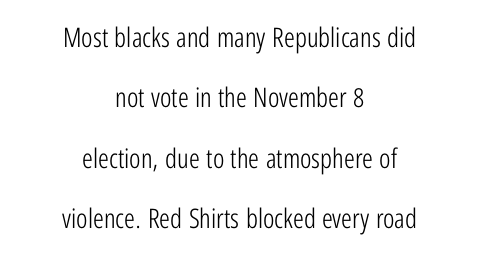
{"italic": "no", "bold": "no", "underline": "no", "align": "center", "line_spacing": "loose", "line_spacing_ratio": 2.24, "letter_spacing": "normal", "letter_spacing_em": 0.0, "glyph_px": 27}
